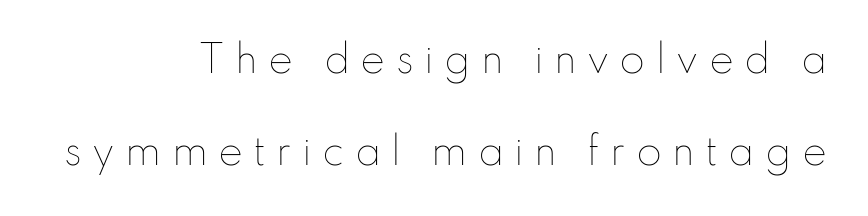
{"italic": "no", "bold": "no", "weight": "thin", "width": "normal", "stroke_contrast": "low", "x_height": "small", "monospaced": "no", "underline": "no", "align": "right", "line_spacing": "loose", "line_spacing_ratio": 2.48, "letter_spacing": "wide", "letter_spacing_em": 0.28, "glyph_px": 37}
